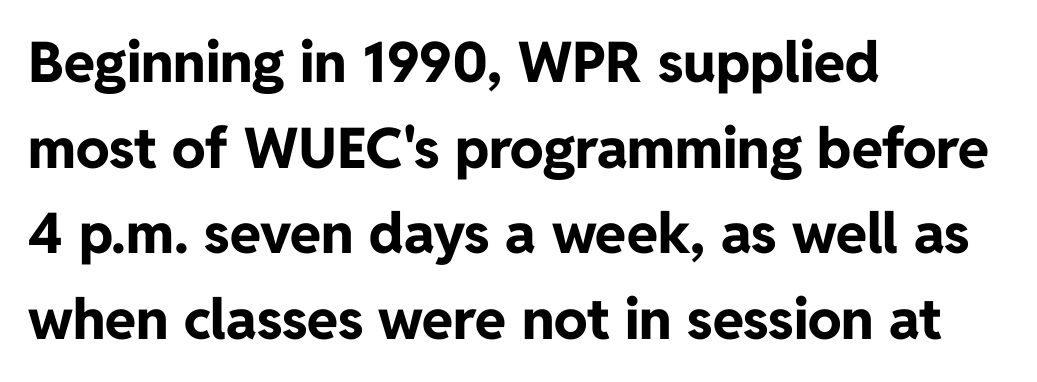
Q: Is the text bold? A: Yes.
Q: Is the text italic (slanted)? A: No, it is upright.
Q: Is the typeface a serif or a sans-serif typeface? A: Sans-serif.
Q: Is the text underlined? A: No.
Q: How is the paragraph aligned? A: Left-aligned.
Q: Is the spacing between letters normal or unusually wide? A: Normal.
Q: Is the spacing between lines tight, normal or loose? A: Normal.
Q: Width (condensed, normal, or wide)? A: Normal.
Q: Stroke contrast? A: Low.
Q: x-height? A: Medium.
Q: Monospaced? A: No.
